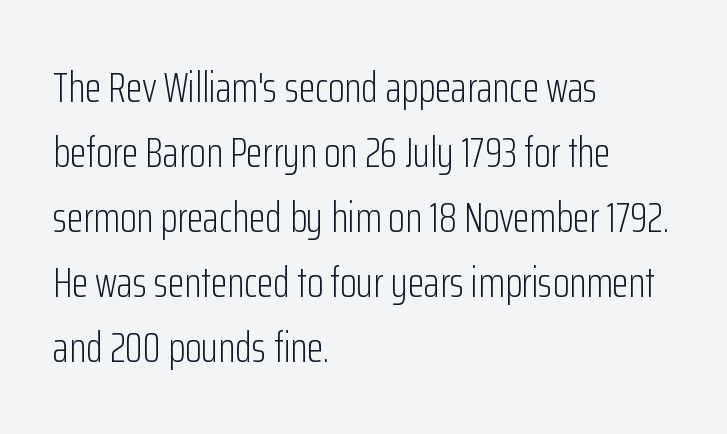
Q: Is the text bold? A: No.
Q: Is the text italic (slanted)? A: No, it is upright.
Q: Is the typeface a serif or a sans-serif typeface? A: Sans-serif.
Q: Is the text underlined? A: No.
Q: How is the paragraph aligned? A: Left-aligned.
Q: Is the spacing between letters normal or unusually wide? A: Normal.
Q: Is the spacing between lines tight, normal or loose? A: Normal.
Q: Width (condensed, normal, or wide)? A: Condensed.
Q: Stroke contrast? A: Low.
Q: x-height? A: Medium.
Q: Monospaced? A: No.
